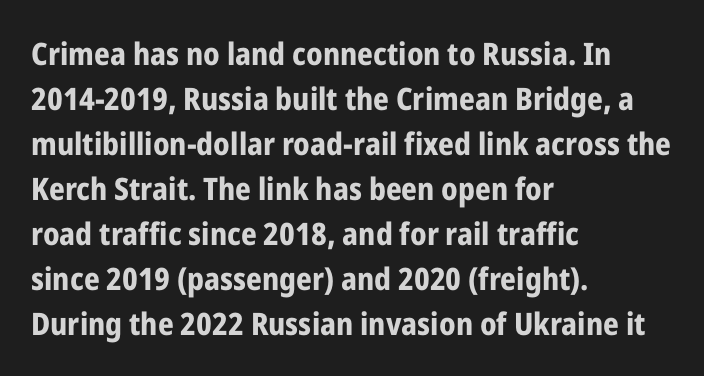
The image shows 31 px bold, condensed sans-serif type, upright; set left-aligned, normal line spacing (1.45x), normal letter spacing, not underlined; low stroke contrast and a medium x-height.
